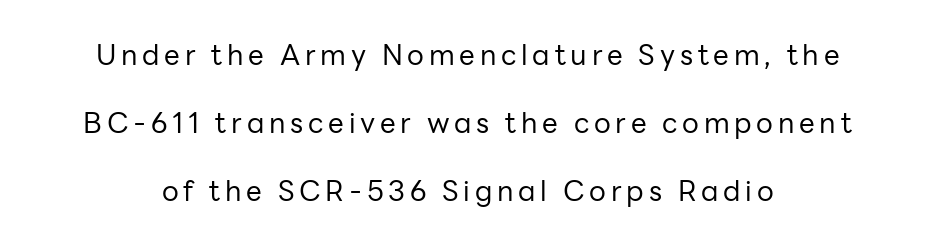
The image shows 28 px regular-weight sans-serif type, upright; set loose line spacing (2.42x), not underlined; low stroke contrast and a medium x-height.
